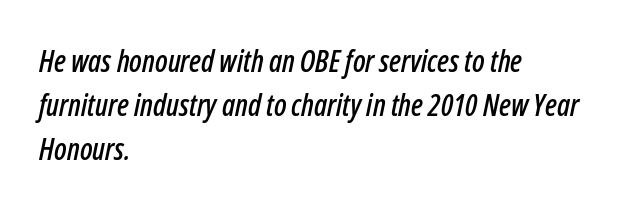
The letters are slanted; this is an italic face. Standard letterfit; no display-style spreading of the glyphs. Decoration check: the copy has no underline. The lines in this sample share a left origin and differ only in where they stop. Horizontal bands of white between lines are of average thickness.
